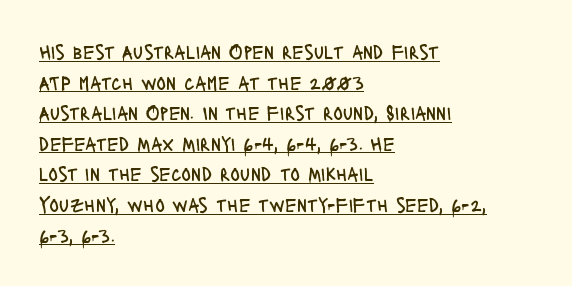
{"italic": "no", "bold": "no", "underline": "yes", "align": "left", "line_spacing": "normal", "line_spacing_ratio": 1.53, "letter_spacing": "normal", "letter_spacing_em": 0.0, "glyph_px": 20}
